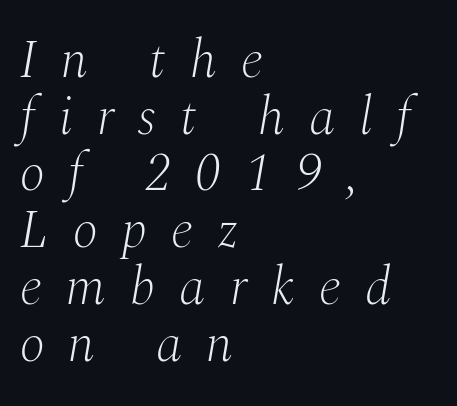
The strokes are not fattened; the text isn't bold. These lines are rendered in a variable-pitch font. The specimen omits any rule beneath the text block's lines. All the whitespace from short lines collects on the right. The rendering inserts visible extra space after every character.
